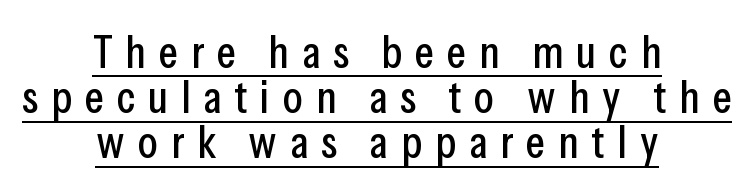
{"serif": "no", "italic": "no", "width": "condensed", "stroke_contrast": "low", "x_height": "medium", "monospaced": "no", "underline": "yes", "align": "center", "line_spacing": "tight", "line_spacing_ratio": 0.98, "letter_spacing": "wide", "letter_spacing_em": 0.28, "glyph_px": 46}
